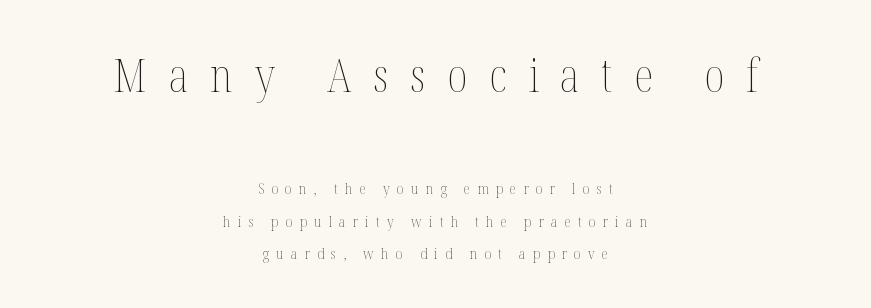
The image shows 45 px thin, condensed type, upright; set centered, loose line spacing (2.18x), unusually wide letter spacing (+0.48 em), not underlined; the first (top) block is 3.0x larger; medium stroke contrast and a medium x-height.
